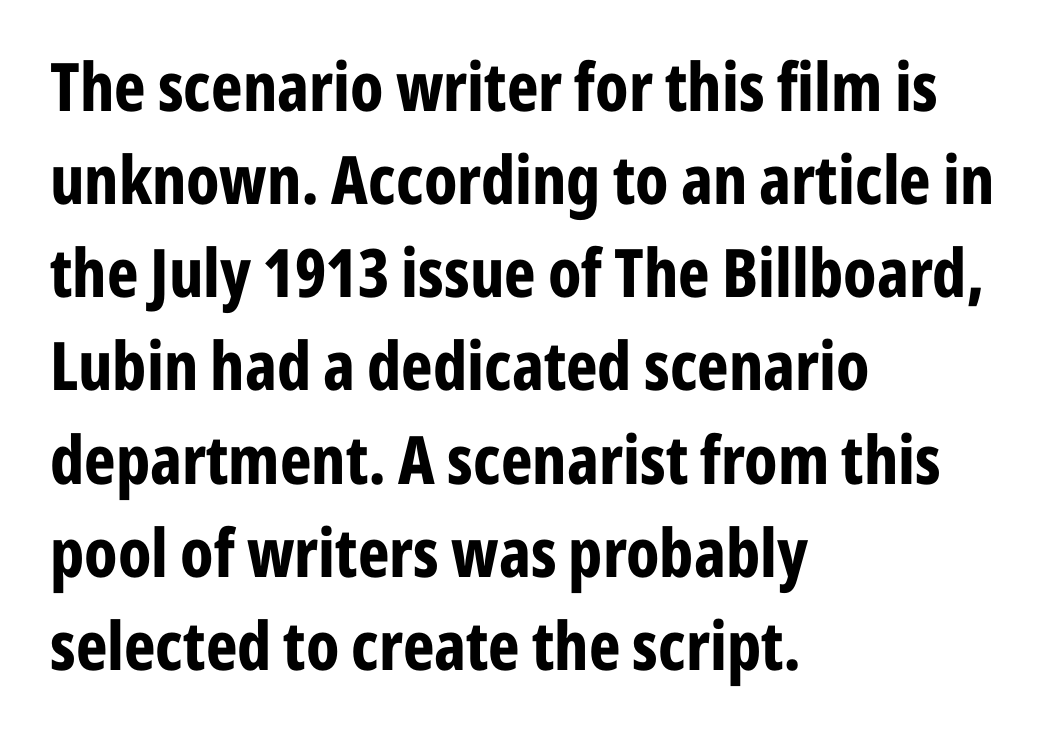
{"serif": "no", "italic": "no", "bold": "yes", "weight": "bold", "width": "condensed", "stroke_contrast": "low", "x_height": "medium", "monospaced": "no", "underline": "no", "align": "left", "line_spacing": "normal", "line_spacing_ratio": 1.39, "letter_spacing": "normal", "letter_spacing_em": 0.0, "glyph_px": 67}
